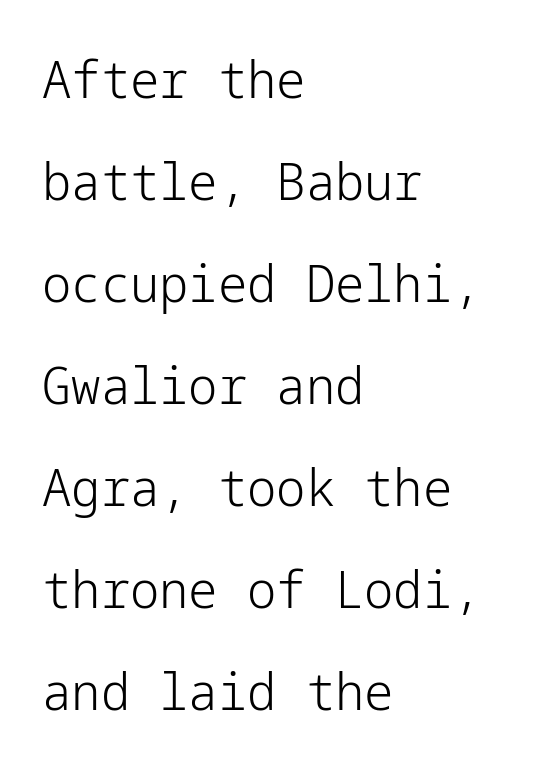
These lines are set flush left with a ragged right edge. These lines were composed using upright roman letters. Clear beneath every line of the passage. Summary of vertical rhythm: relaxed, with wide interline spacing. No heavy texture on the line: the type isn't bold. Does extra space separate the letters? No, they use regular spacing.
